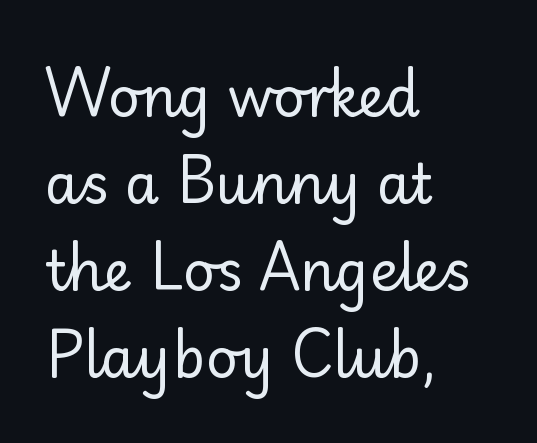
Q: Is the text bold? A: No.
Q: Is the text italic (slanted)? A: No, it is upright.
Q: Is the typeface a serif or a sans-serif typeface? A: Sans-serif.
Q: Is the text underlined? A: No.
Q: How is the paragraph aligned? A: Left-aligned.
Q: Is the spacing between letters normal or unusually wide? A: Normal.
Q: Is the spacing between lines tight, normal or loose? A: Normal.
Q: Width (condensed, normal, or wide)? A: Normal.
Q: Stroke contrast? A: Low.
Q: x-height? A: Small.
Q: Monospaced? A: No.
